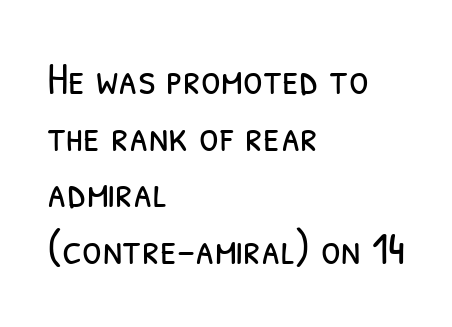
Compared with typical body copy, the letter spacing here is the same. The designer left line spacing at the default. Clear beneath every line of the passage. Grotesque or geometric, the face here clearly has no serifs. Is this a fixed-width face? No — the glyphs have proportional, varying widths. On a weight scale, this lands at 450 or below.
